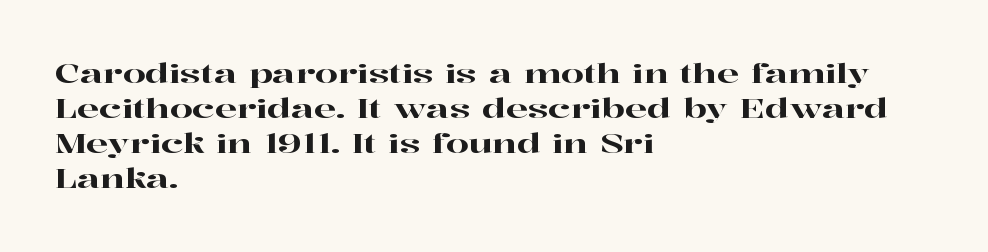
Upright lettering throughout. A classic flush-left, rag-right setting is used for this passage. Underlining? Definitely not there. The passage shown stacks its lines at a standard gap. The letterforms sit shoulder to shoulder at normal distance.
